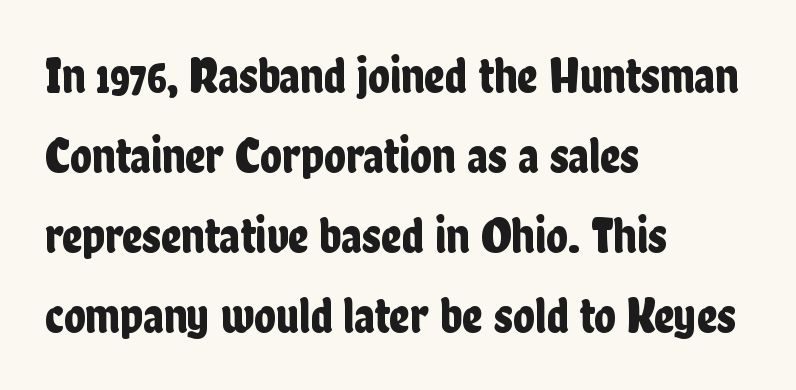
{"serif": "no", "italic": "no", "width": "condensed", "stroke_contrast": "low", "x_height": "medium", "monospaced": "no", "underline": "no", "align": "left", "line_spacing": "normal", "line_spacing_ratio": 1.6, "letter_spacing": "normal", "letter_spacing_em": 0.0, "glyph_px": 50}
